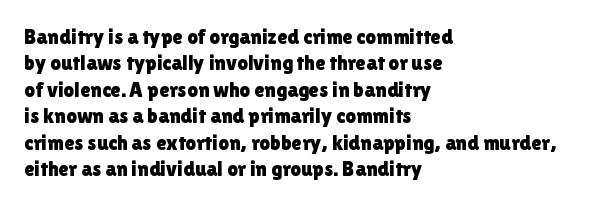
The image shows 21 px text type, upright; set left-aligned, normal line spacing (1.26x), normal letter spacing, not underlined.
